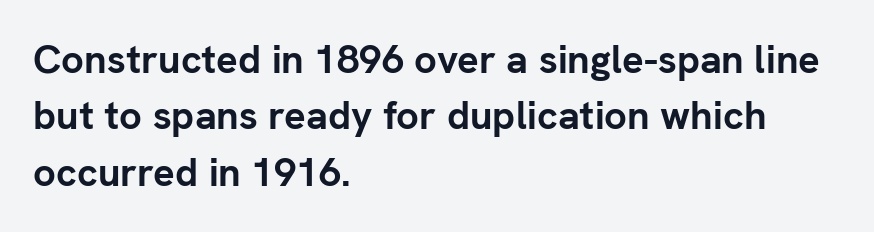
The image shows 40 px semibold sans-serif type, upright; set left-aligned, normal line spacing (1.41x), normal letter spacing, not underlined; low stroke contrast and a medium x-height.
